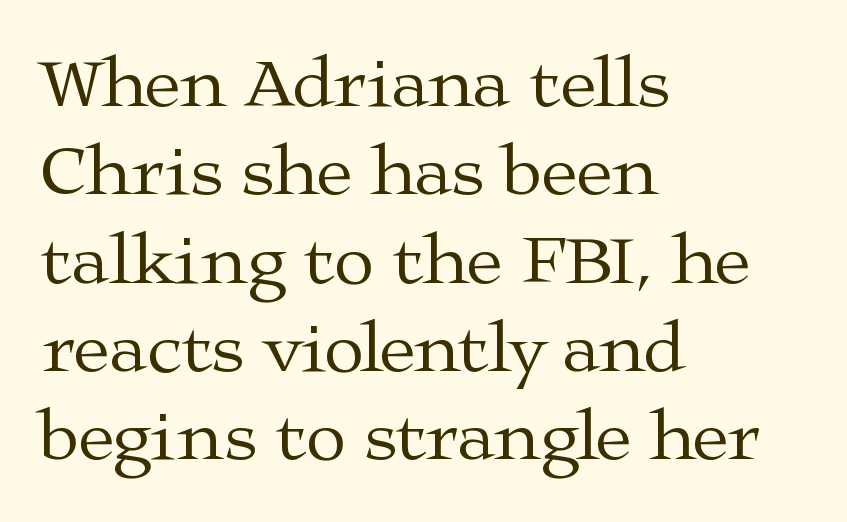
Plain, unruled lines of type. When letters stand straight like this, we call the style roman or upright. All the whitespace from short lines collects on the right. This is serif lettering, the kind often seen in printed books.
